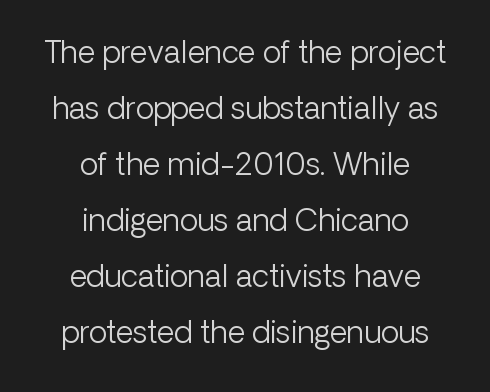
{"serif": "no", "italic": "no", "bold": "no", "weight": "light", "width": "normal", "stroke_contrast": "low", "x_height": "medium", "monospaced": "no", "underline": "no", "align": "center", "line_spacing_ratio": 1.87, "letter_spacing": "normal", "letter_spacing_em": 0.0, "glyph_px": 30}
